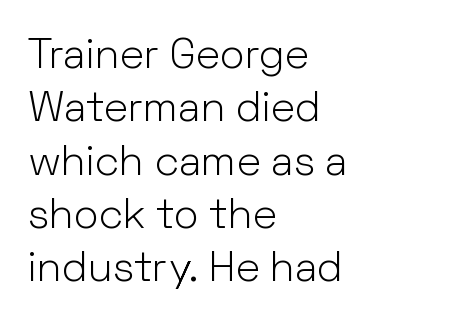
Q: Is the text bold? A: No.
Q: Is the text italic (slanted)? A: No, it is upright.
Q: Is the typeface a serif or a sans-serif typeface? A: Sans-serif.
Q: Is the text underlined? A: No.
Q: How is the paragraph aligned? A: Left-aligned.
Q: Is the spacing between letters normal or unusually wide? A: Normal.
Q: Is the spacing between lines tight, normal or loose? A: Normal.
Q: Width (condensed, normal, or wide)? A: Normal.
Q: Stroke contrast? A: Low.
Q: x-height? A: Medium.
Q: Monospaced? A: No.
